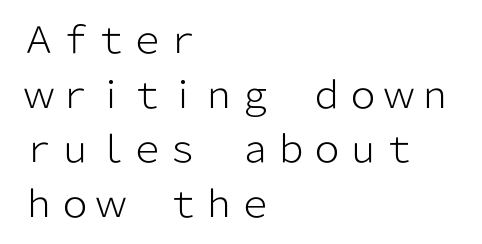
The image shows 36 px light sans-serif type, upright; set left-aligned, normal line spacing (1.52x), normal letter spacing, not underlined; low stroke contrast and a medium x-height.
